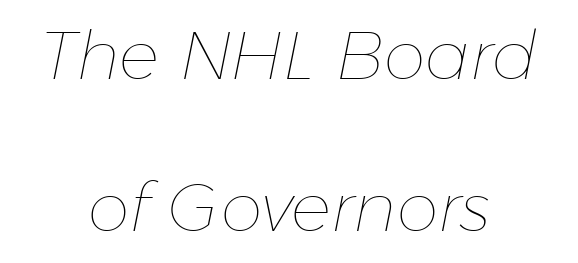
The strip under each line holds only bare page. Alignment: centered. On a weight scale, this lands at 450 or below. Widely set lines give the paragraph a tall, airy silhouette. This rendering leaves character spacing at its baseline value.
